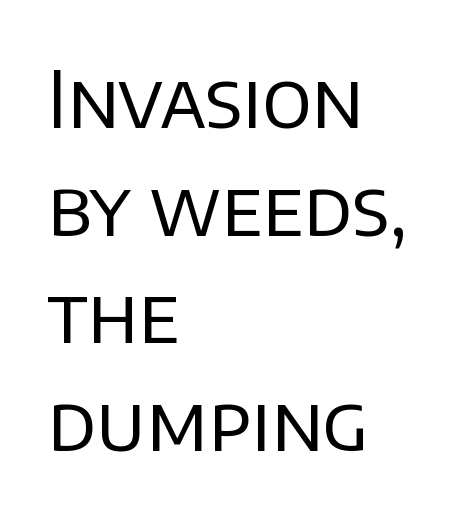
{"serif": "no", "italic": "no", "bold": "no", "weight": "regular", "width": "normal", "stroke_contrast": "low", "x_height": "large", "monospaced": "no", "underline": "no", "align": "left", "line_spacing": "normal", "line_spacing_ratio": 1.38, "letter_spacing": "normal", "letter_spacing_em": 0.0, "glyph_px": 78}
